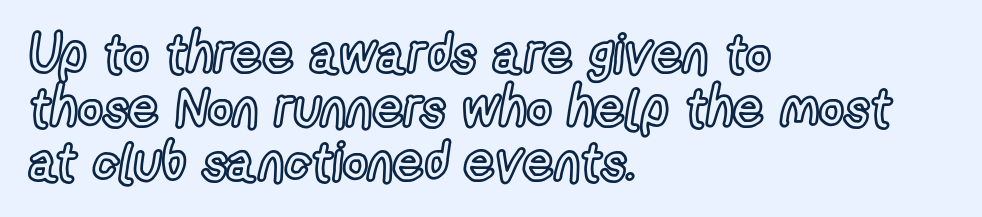
The image shows 54 px condensed type; set left-aligned, tight line spacing (1.0x), normal letter spacing, not underlined; a medium x-height.
